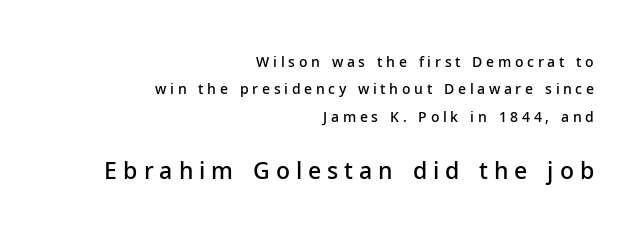
Q: Is the text bold? A: Semi-bold.
Q: Is the text italic (slanted)? A: No, it is upright.
Q: Is the text underlined? A: No.
Q: How is the paragraph aligned? A: Right-aligned.
Q: Is the spacing between letters normal or unusually wide? A: Unusually wide.
Q: Is the spacing between lines tight, normal or loose? A: Loose.
Q: Which block of text is set in a larger size, the first (top) or the second (bottom)? A: The second (bottom) one.
